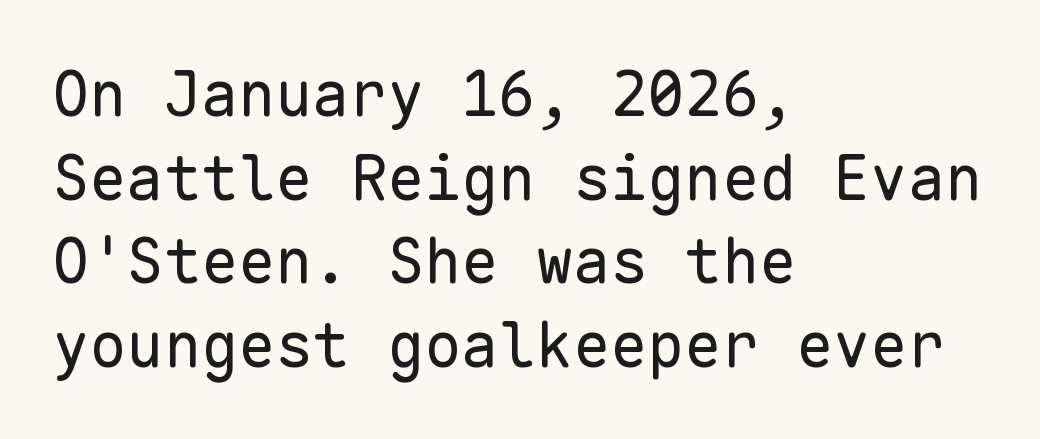
These lines are rendered in a fixed-pitch font. Look at the tracking — it's just the regular setting, nothing added. The specimen reads as upright at a glance. Reading down the column, the eye jumps a familiar distance to each next line. Stroke mass is kept to a normal reading level or below.
